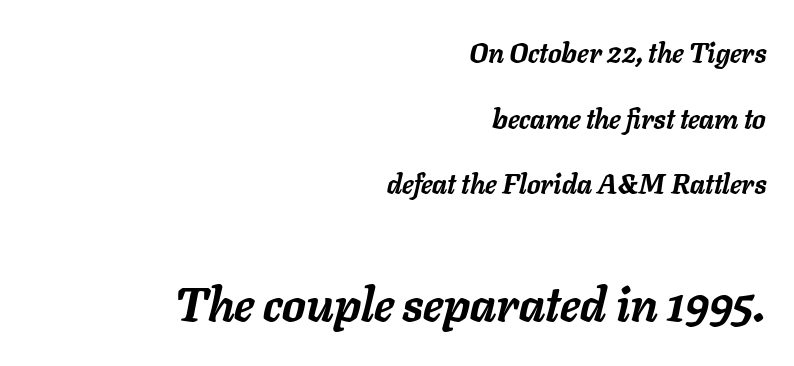
The image shows 47 px semibold type, italic (leaning right); set right-aligned, loose line spacing (2.43x), normal letter spacing, not underlined; the second (bottom) block is 1.74x larger; low stroke contrast and a medium x-height.
